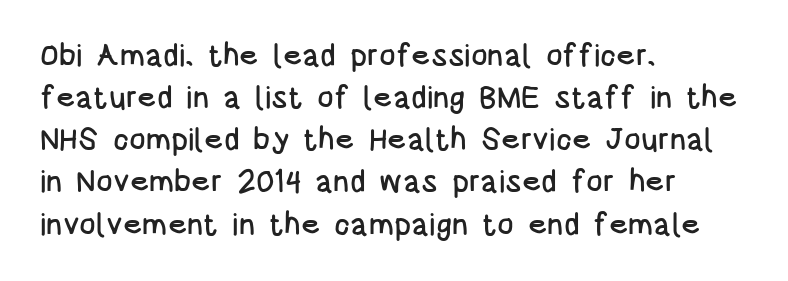
{"serif": "no", "italic": "no", "width": "condensed", "stroke_contrast": "low", "x_height": "large", "monospaced": "no", "underline": "no", "align": "left", "line_spacing": "normal", "line_spacing_ratio": 1.36, "letter_spacing": "normal", "letter_spacing_em": 0.0, "glyph_px": 31}
